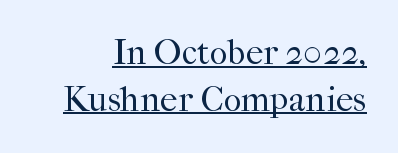
{"serif": "yes", "italic": "no", "bold": "no", "weight": "regular", "width": "normal", "stroke_contrast": "high", "x_height": "medium", "monospaced": "no", "underline": "yes", "line_spacing": "normal", "line_spacing_ratio": 1.33, "letter_spacing": "normal", "letter_spacing_em": 0.0, "glyph_px": 35}
